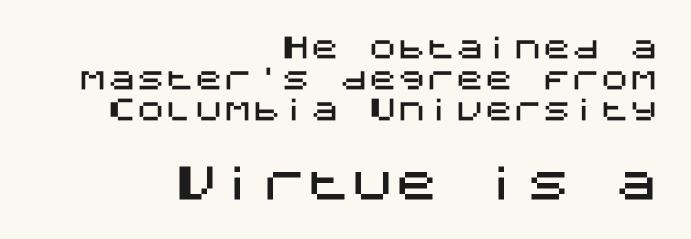
The text block is weighted toward the right margin, trailing off unevenly leftward. Italic: no, the glyphs are upright roman. The text was rendered using a sans face with plain stroke endings. What stands out about the letter spacing? Nothing — it is the standard amount. The block of text is dense from top to bottom, with scant space between rows. Letters rest on an invisible, unmarked baseline.
